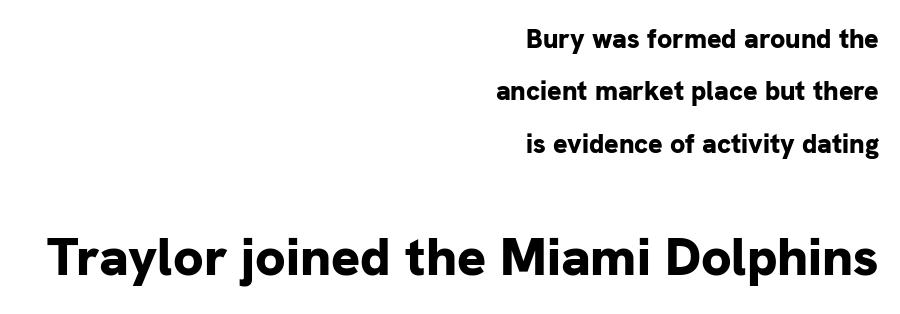
This sample uses plain, unmodified letter spacing. Visually, the bottom section dominates because its glyphs are scaled up. Proportional: the letters do not fall into vertical columns. These lines stack with their right ends in a neat column.
